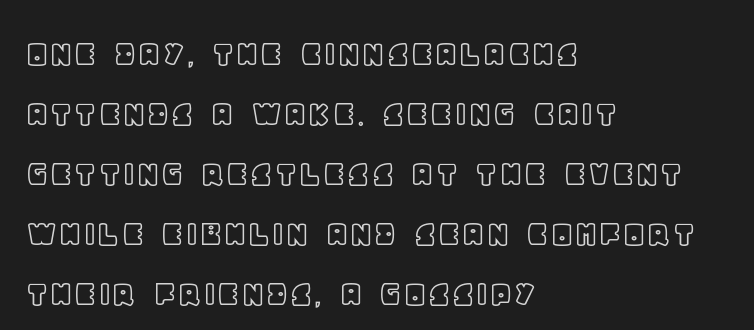
Underlining? Definitely not there. The passage shown is typed in a proportional face where columns would drift. The lines sit at an ordinary, default distance from one another. A typesetter would mark this as roman, not italic. This rendering uses left alignment, leaving the right contour irregular.
